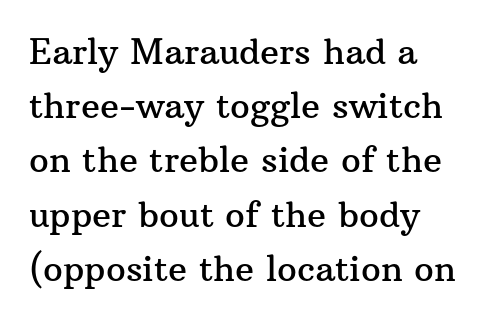
{"serif": "yes", "italic": "no", "width": "normal", "stroke_contrast": "medium", "x_height": "medium", "monospaced": "no", "underline": "no", "align": "left", "line_spacing": "normal", "line_spacing_ratio": 1.55, "letter_spacing": "normal", "letter_spacing_em": 0.0, "glyph_px": 35}
